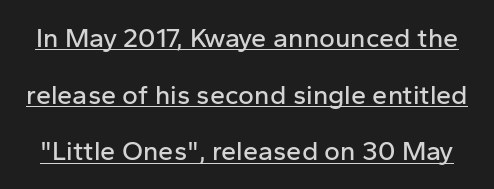
The image shows 27 px text type, upright; set loose line spacing (2.1x), normal letter spacing, underlined.
